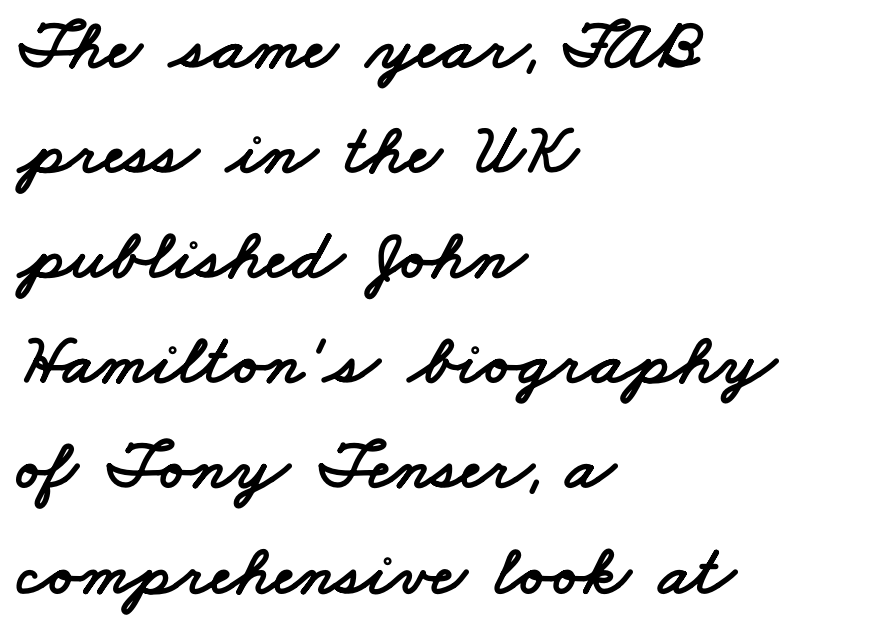
{"serif": "no", "width": "wide", "stroke_contrast": "low", "x_height": "small", "monospaced": "no", "underline": "no", "align": "left", "line_spacing": "normal", "line_spacing_ratio": 1.46, "letter_spacing": "normal", "letter_spacing_em": 0.0, "glyph_px": 72}
